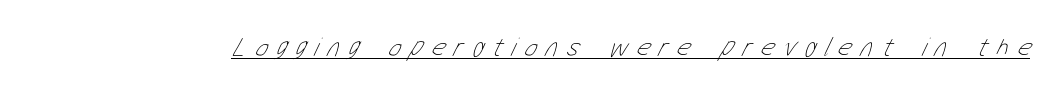
{"bold": "no", "underline": "yes", "letter_spacing": "wide", "letter_spacing_em": 0.33, "glyph_px": 27}
